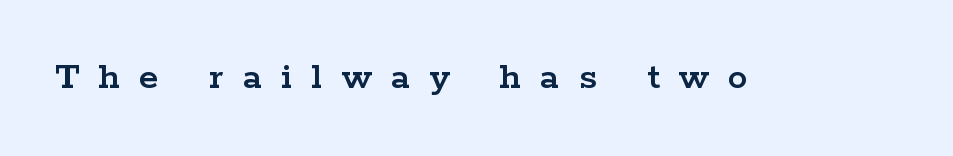
{"serif": "yes", "italic": "no", "width": "wide", "stroke_contrast": "low", "x_height": "medium", "monospaced": "no", "underline": "no", "letter_spacing": "wide", "letter_spacing_em": 0.48, "glyph_px": 40}
